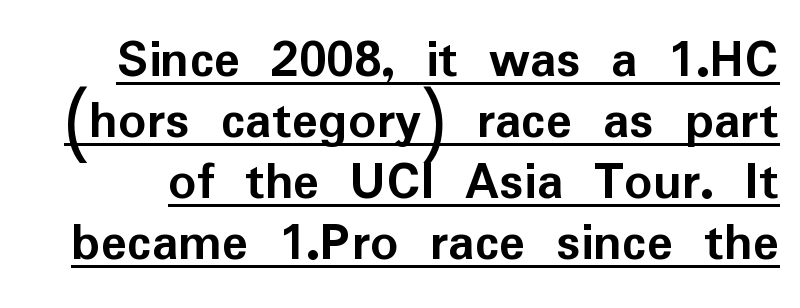
{"serif": "no", "italic": "no", "bold": "yes", "weight": "semibold", "width": "normal", "stroke_contrast": "low", "x_height": "medium", "monospaced": "no", "underline": "yes", "line_spacing": "tight", "line_spacing_ratio": 1.11, "letter_spacing": "normal", "letter_spacing_em": 0.0, "glyph_px": 55}
